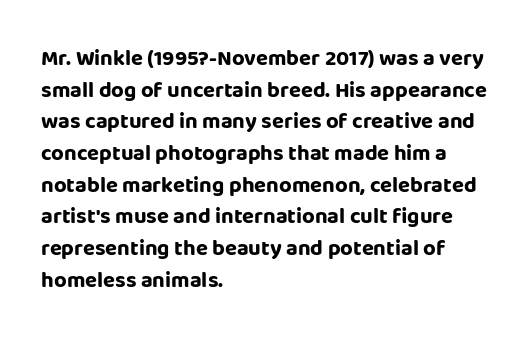
The image shows 22 px bold type, upright; set left-aligned, normal line spacing (1.44x), normal letter spacing, not underlined.
